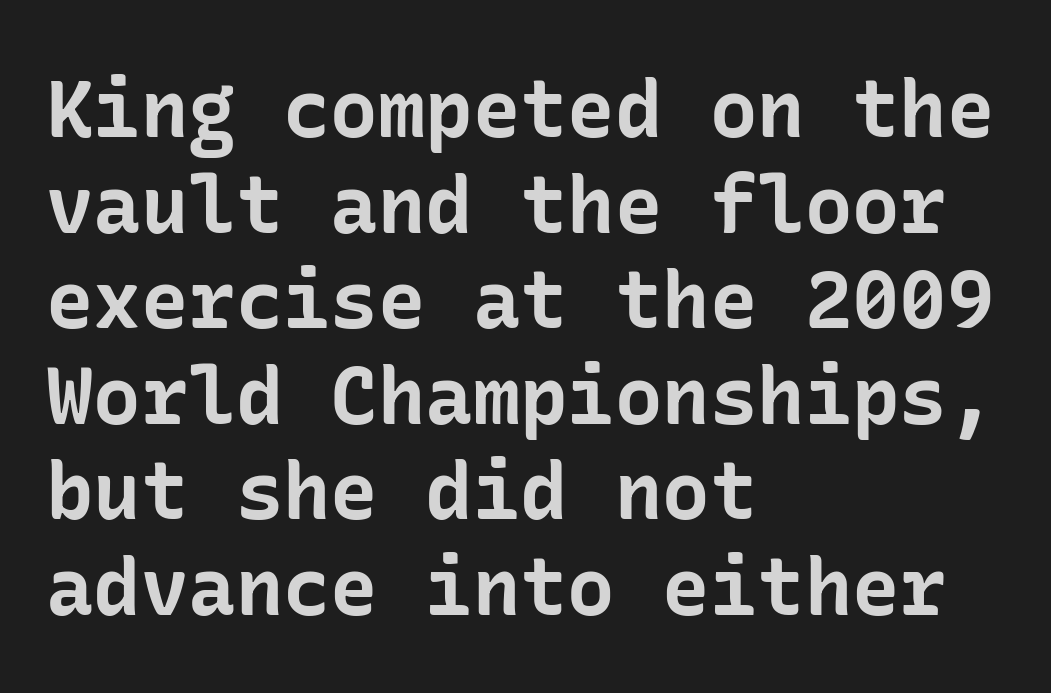
Q: Is the text bold? A: Yes.
Q: Is the text italic (slanted)? A: No, it is upright.
Q: Is the typeface a serif or a sans-serif typeface? A: Sans-serif.
Q: Is the text underlined? A: No.
Q: How is the paragraph aligned? A: Left-aligned.
Q: Is the spacing between letters normal or unusually wide? A: Normal.
Q: Width (condensed, normal, or wide)? A: Normal.
Q: Stroke contrast? A: Low.
Q: x-height? A: Medium.
